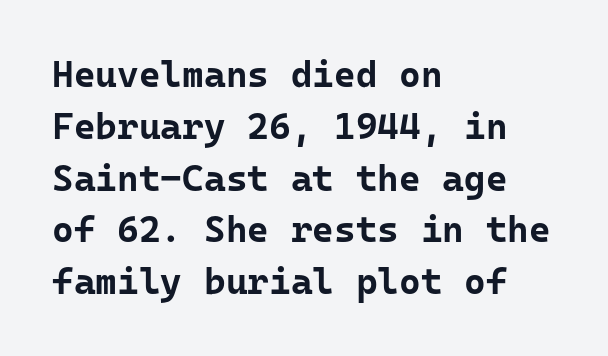
Q: Is the text bold? A: Yes.
Q: Is the text italic (slanted)? A: No, it is upright.
Q: Is the typeface a serif or a sans-serif typeface? A: Sans-serif.
Q: Is the text underlined? A: No.
Q: How is the paragraph aligned? A: Left-aligned.
Q: Is the spacing between letters normal or unusually wide? A: Normal.
Q: Is the spacing between lines tight, normal or loose? A: Normal.
Q: Width (condensed, normal, or wide)? A: Normal.
Q: Stroke contrast? A: Low.
Q: x-height? A: Medium.
